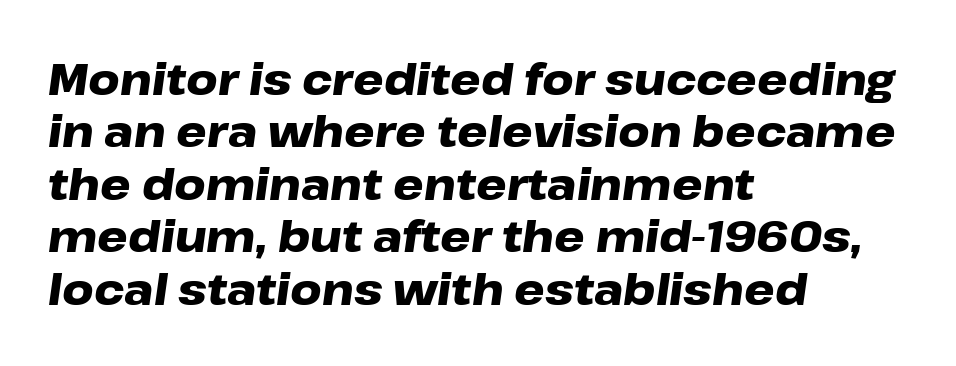
{"italic": "yes", "lean": "right", "slant_degrees": 8, "bold": "yes", "weight": "heavy", "width": "wide", "stroke_contrast": "low", "x_height": "medium", "monospaced": "no", "underline": "no", "align": "left", "line_spacing_ratio": 1.22, "letter_spacing": "normal", "letter_spacing_em": 0.0, "glyph_px": 43}
